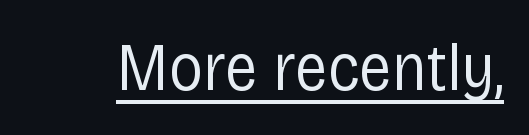
{"serif": "no", "italic": "no", "bold": "no", "weight": "regular", "width": "condensed", "stroke_contrast": "low", "x_height": "large", "monospaced": "no", "underline": "yes", "letter_spacing": "normal", "letter_spacing_em": 0.0, "glyph_px": 68}
